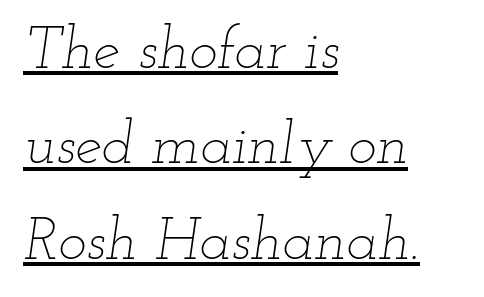
The typesetter chose a ragged-right arrangement here. You could not count columns in this text — the font is proportionally spaced. Would a proofreader flag this as italicized? Yes. The face used here is rendered with its standard letterfit.
